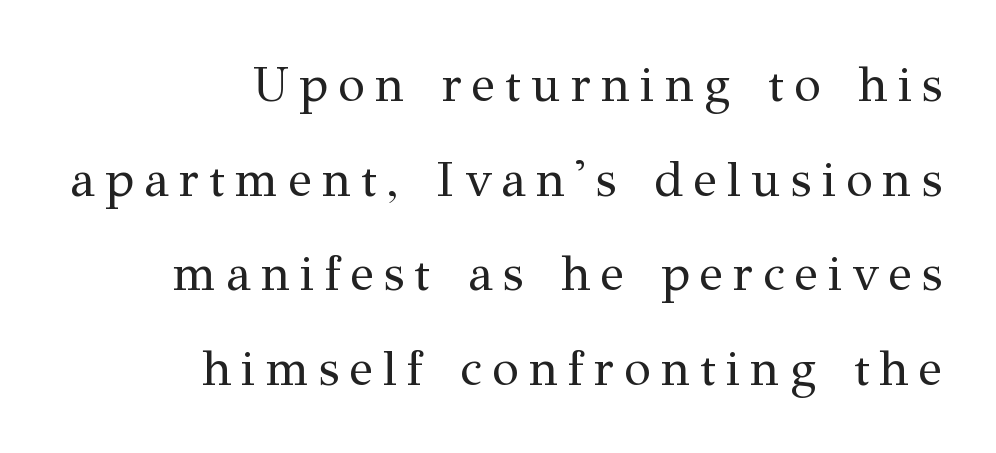
Honestly, there is no underline to notice here at all. You could not count columns in this text — the font is proportionally spaced. To sum up the face: it has serifs. The letters look calm and open, with moderate or lighter stems.
